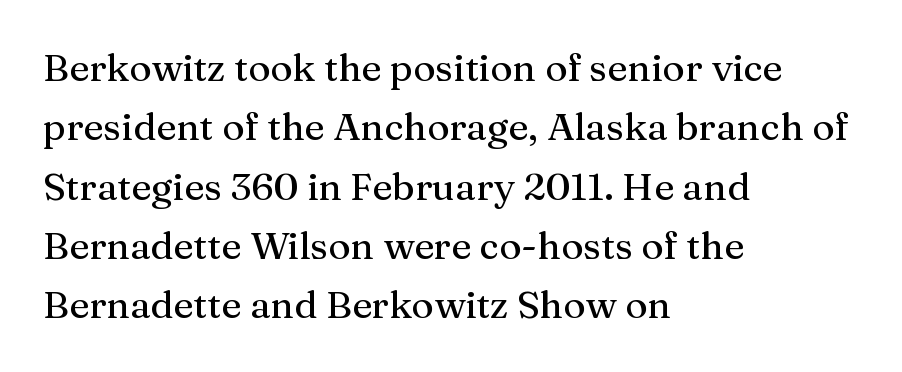
Has an underline been added? It has not. A typesetter would call this proportional, since set widths differ per character. Interline gaps are of average width in this sample. If you drew a ruler down the left edge, every line would touch it. Look at the tracking — it's just the regular setting, nothing added. The glyphs in this specimen are seriffed.
